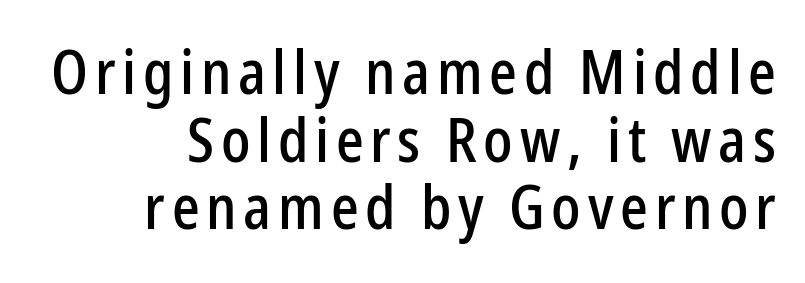
The image shows 61 px condensed sans-serif type, upright; set right-aligned, tight line spacing (1.11x), not underlined; low stroke contrast and a medium x-height.
